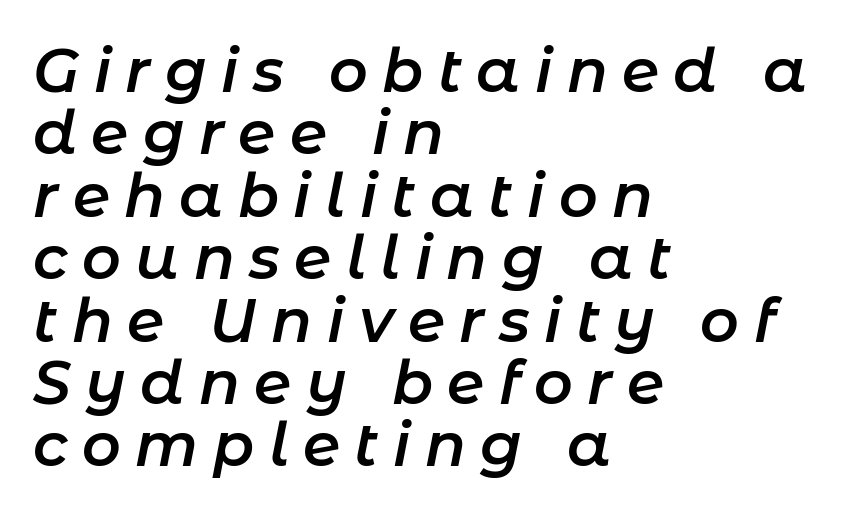
{"italic": "yes", "lean": "right", "slant_degrees": 11, "bold": "semi", "weight": "semibold", "width": "normal", "stroke_contrast": "low", "x_height": "medium", "monospaced": "no", "underline": "no", "align": "left", "line_spacing": "tight", "line_spacing_ratio": 1.04, "letter_spacing": "wide", "letter_spacing_em": 0.24, "glyph_px": 60}
